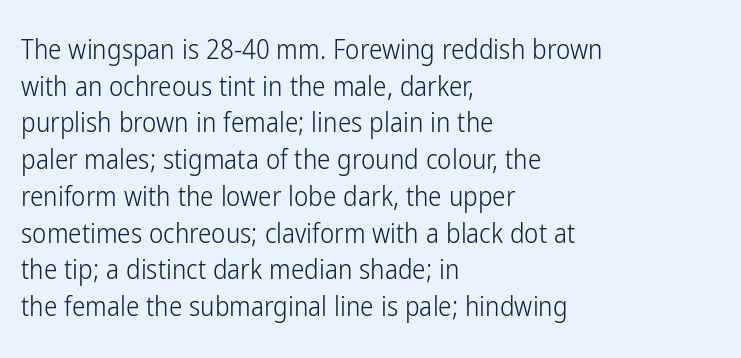
{"italic": "no", "bold": "no", "underline": "no", "align": "left", "line_spacing": "normal", "line_spacing_ratio": 1.36, "letter_spacing": "normal", "letter_spacing_em": 0.0, "glyph_px": 27}
